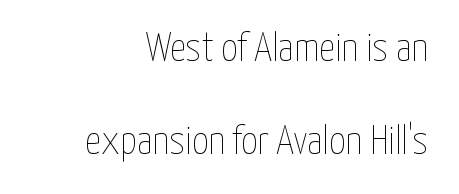
Q: Is the text bold? A: No.
Q: Is the text italic (slanted)? A: No, it is upright.
Q: Is the text underlined? A: No.
Q: Is the spacing between letters normal or unusually wide? A: Normal.
Q: Is the spacing between lines tight, normal or loose? A: Loose.
Q: Width (condensed, normal, or wide)? A: Condensed.
Q: Stroke contrast? A: Low.
Q: x-height? A: Medium.
Q: Monospaced? A: No.
